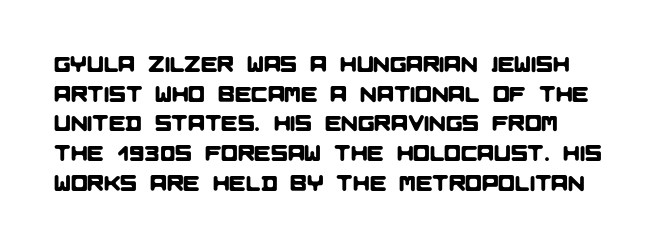
The image shows 22 px text type; set normal line spacing (1.35x), normal letter spacing, not underlined.
